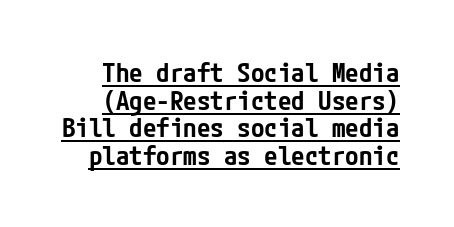
The image shows 27 px text type, upright; set tight line spacing (1.02x), normal letter spacing, underlined.
